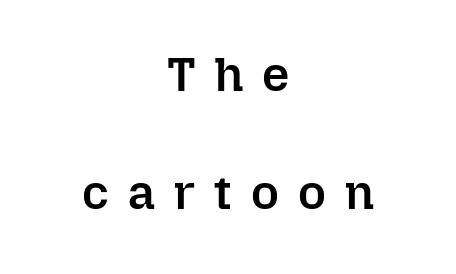
The image shows 48 px semibold type, upright; set centered, loose line spacing (2.46x), unusually wide letter spacing (+0.4 em), not underlined; low stroke contrast and a medium x-height.
